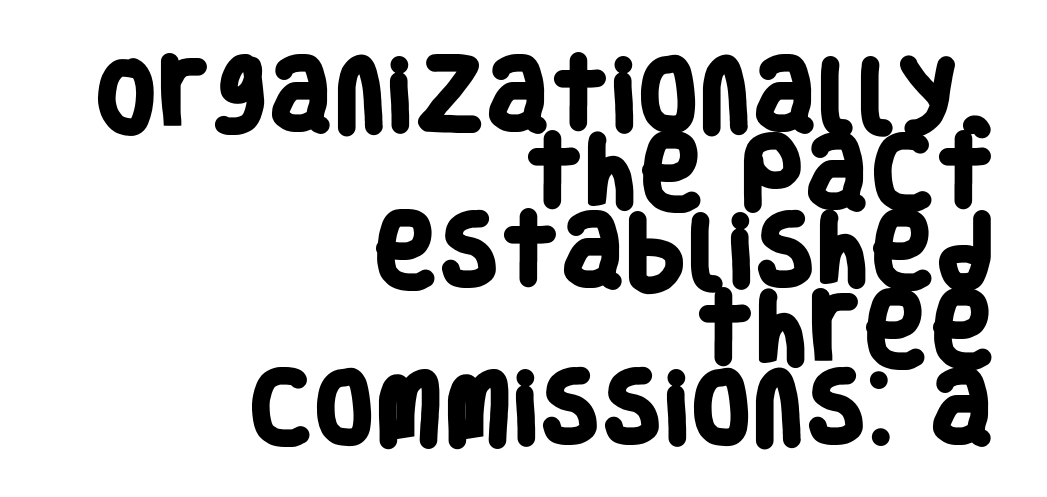
Q: Is the text bold? A: Yes.
Q: Is the typeface a serif or a sans-serif typeface? A: Sans-serif.
Q: Is the text underlined? A: No.
Q: How is the paragraph aligned? A: Right-aligned.
Q: Is the spacing between letters normal or unusually wide? A: Normal.
Q: Is the spacing between lines tight, normal or loose? A: Tight.
Q: Width (condensed, normal, or wide)? A: Condensed.
Q: Stroke contrast? A: Low.
Q: x-height? A: Large.
Q: Monospaced? A: No.
